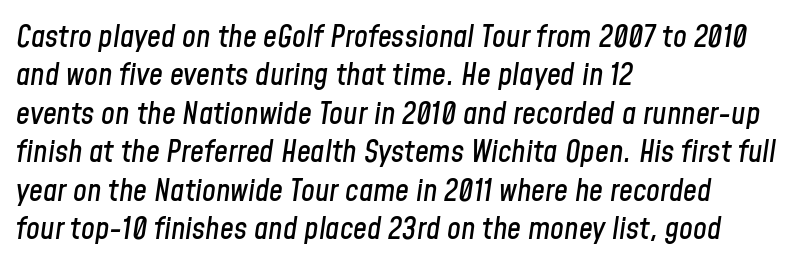
Looks like regular typesetting: each glyph gets only the width it needs. Glyph-to-glyph distance matches everyday printed text. Teacher's note: observe the even left margin — that is flush-left alignment. Descender tails drop into unmarked territory. A typesetter would mark this as italic.
